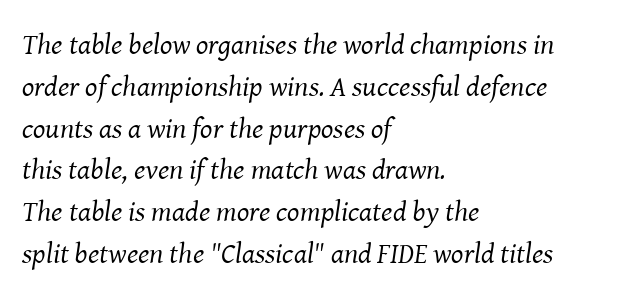
The image shows 29 px regular-weight serif type, italic (leaning right); set left-aligned, normal line spacing (1.44x), normal letter spacing, not underlined; medium stroke contrast and a medium x-height.
